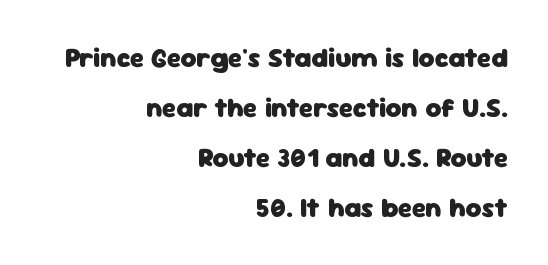
Weight: bold. The letters stand upright; this is a roman face. The type is set solid horizontally, with unmodified tracking. Just letters on the line, the space beneath them empty. Is the block centered? No — it sits flush against the right margin.
